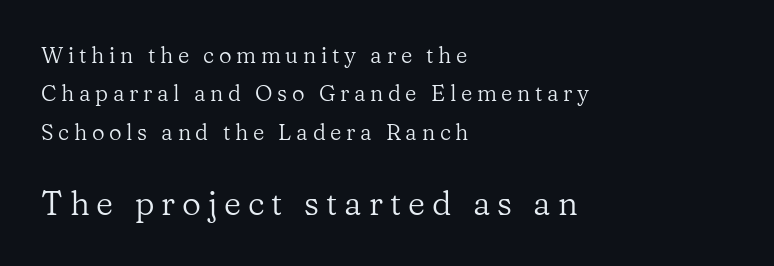
Q: Is the text bold? A: No.
Q: Is the text italic (slanted)? A: No, it is upright.
Q: Is the typeface a serif or a sans-serif typeface? A: Serif.
Q: Is the text underlined? A: No.
Q: How is the paragraph aligned? A: Left-aligned.
Q: Is the spacing between letters normal or unusually wide? A: Unusually wide.
Q: Which block of text is set in a larger size, the first (top) or the second (bottom)? A: The second (bottom) one.
Q: Width (condensed, normal, or wide)? A: Normal.
Q: Stroke contrast? A: Low.
Q: x-height? A: Medium.
Q: Monospaced? A: No.
